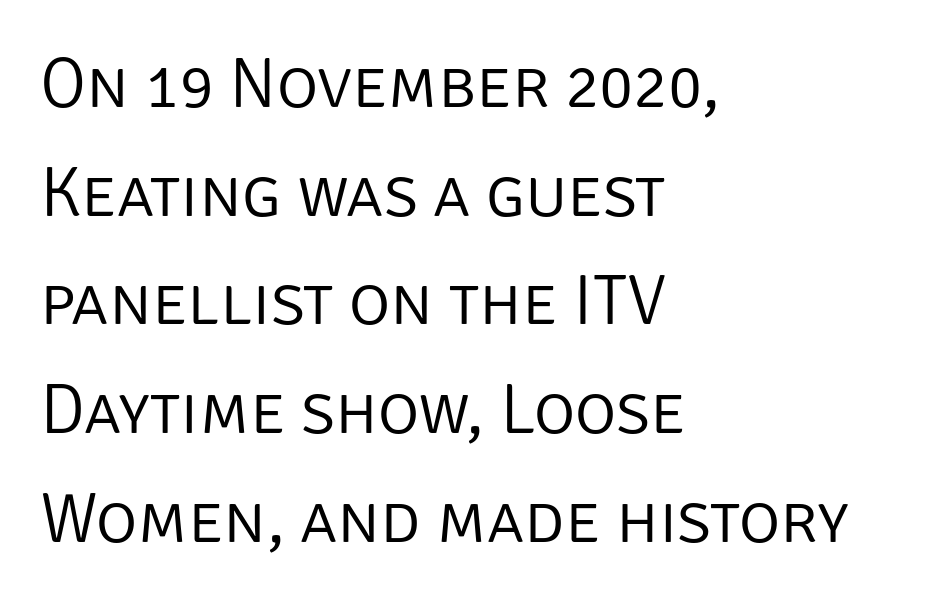
The image shows 71 px light sans-serif type, upright; set left-aligned, normal line spacing (1.53x), normal letter spacing, not underlined; low stroke contrast and a large x-height.
